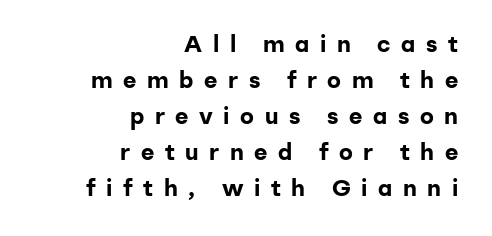
{"italic": "no", "bold": "yes", "underline": "no", "align": "right", "line_spacing": "normal", "line_spacing_ratio": 1.56, "letter_spacing": "wide", "letter_spacing_em": 0.46, "glyph_px": 23}
